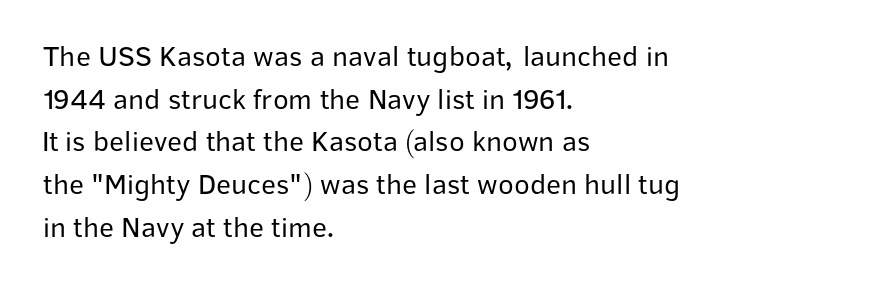
Q: Is the text bold? A: No.
Q: Is the text italic (slanted)? A: No, it is upright.
Q: Is the typeface a serif or a sans-serif typeface? A: Sans-serif.
Q: Is the text underlined? A: No.
Q: How is the paragraph aligned? A: Left-aligned.
Q: Is the spacing between letters normal or unusually wide? A: Normal.
Q: Is the spacing between lines tight, normal or loose? A: Normal.
Q: Width (condensed, normal, or wide)? A: Normal.
Q: Stroke contrast? A: Low.
Q: x-height? A: Medium.
Q: Monospaced? A: No.
